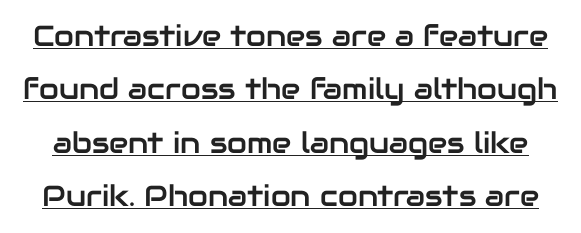
Serif or sans? Sans — the stroke terminals are bare. This sample has the flowing, uneven cadence of proportional lettering. Each line of the rendering has a horizontal stroke beneath the glyphs. These lines keep a tight, regular rhythm from letter to letter. The letters stand upright; this is a roman face.
